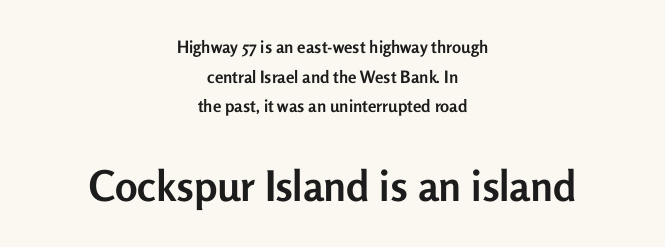
The letters advance in unequal steps, a hallmark of proportional type. Each letter's strokes conclude bluntly, with no projecting serifs. Characters remain perfectly vertical along every line. The words here are not underlined.
